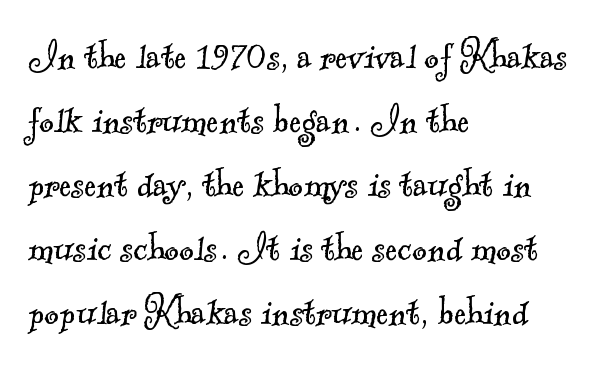
The image shows 45 px light serif type; set left-aligned, normal line spacing (1.42x), normal letter spacing, not underlined; a small x-height.
